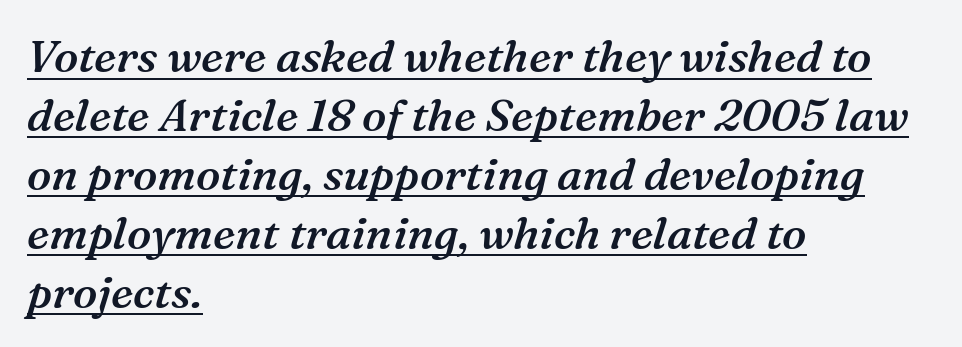
Q: Is the text bold? A: Semi-bold.
Q: Is the text italic (slanted)? A: Yes, it leans right by about 16 degrees.
Q: Is the typeface a serif or a sans-serif typeface? A: Serif.
Q: Is the text underlined? A: Yes.
Q: How is the paragraph aligned? A: Left-aligned.
Q: Is the spacing between letters normal or unusually wide? A: Normal.
Q: Is the spacing between lines tight, normal or loose? A: Normal.
Q: Width (condensed, normal, or wide)? A: Normal.
Q: Stroke contrast? A: Medium.
Q: x-height? A: Medium.
Q: Monospaced? A: No.
